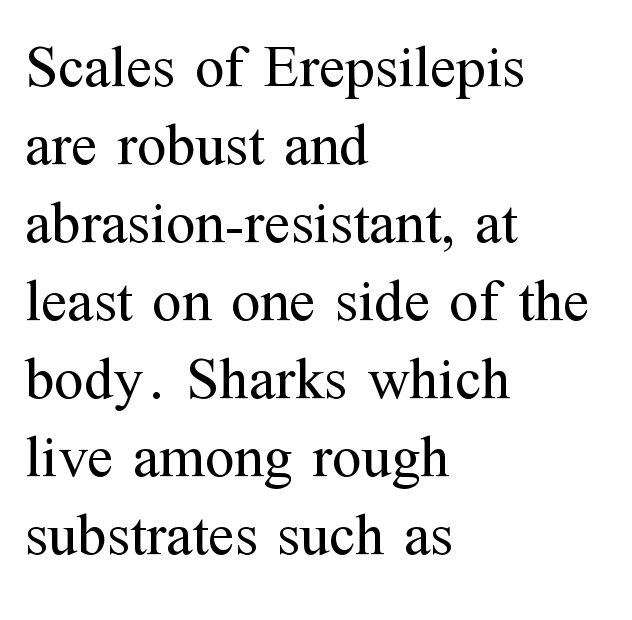
The image shows 60 px regular-weight serif type, upright; set left-aligned, normal line spacing (1.3x), normal letter spacing, not underlined; medium stroke contrast and a medium x-height.
